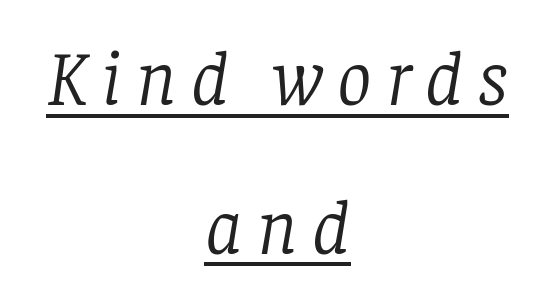
The block of text is sparse from top to bottom, with ample space between rows. To sum up the face: it has serifs. Varying glyph widths throughout — classic text-font behaviour. The passage shown is not bold in any degree.
